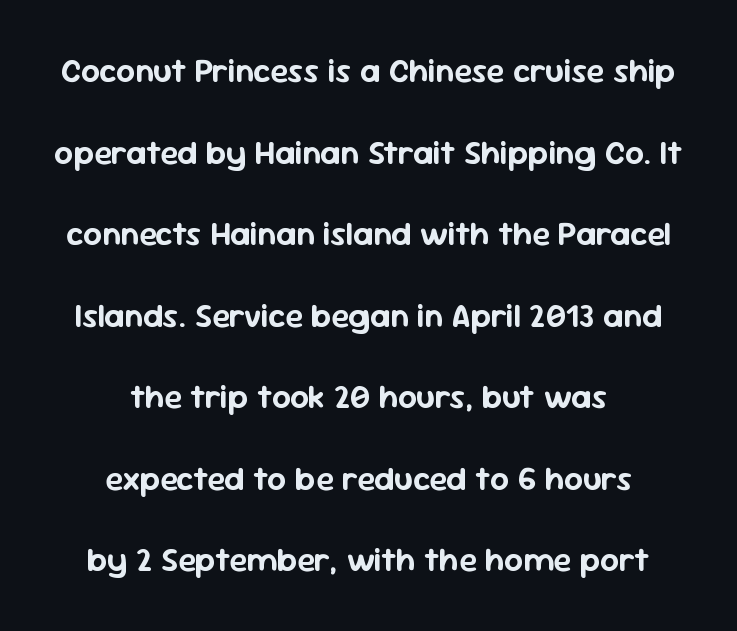
Q: Is the text italic (slanted)? A: No, it is upright.
Q: Is the typeface a serif or a sans-serif typeface? A: Sans-serif.
Q: Is the text underlined? A: No.
Q: How is the paragraph aligned? A: Centered.
Q: Is the spacing between letters normal or unusually wide? A: Normal.
Q: Is the spacing between lines tight, normal or loose? A: Loose.
Q: Width (condensed, normal, or wide)? A: Normal.
Q: Stroke contrast? A: Low.
Q: x-height? A: Medium.
Q: Monospaced? A: No.
